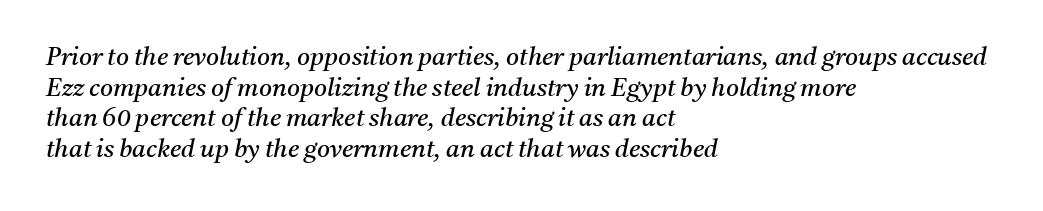
Typeset ragged right — the left edge is the straight one. Caption: standard tracking, unaltered. This sample uses an oblique cut, with every glyph tilted off the vertical. Underline: absent. Stems here are at most as thick as an everyday book face.
